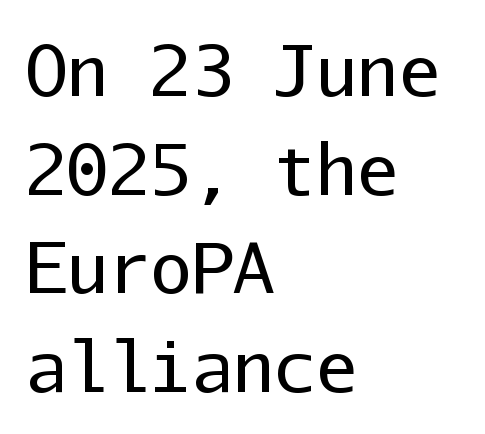
Q: Is the text bold? A: No.
Q: Is the text italic (slanted)? A: No, it is upright.
Q: Is the typeface a serif or a sans-serif typeface? A: Sans-serif.
Q: Is the text underlined? A: No.
Q: How is the paragraph aligned? A: Left-aligned.
Q: Is the spacing between letters normal or unusually wide? A: Normal.
Q: Is the spacing between lines tight, normal or loose? A: Normal.
Q: Width (condensed, normal, or wide)? A: Normal.
Q: Stroke contrast? A: Low.
Q: x-height? A: Medium.
Q: Monospaced? A: Yes.
